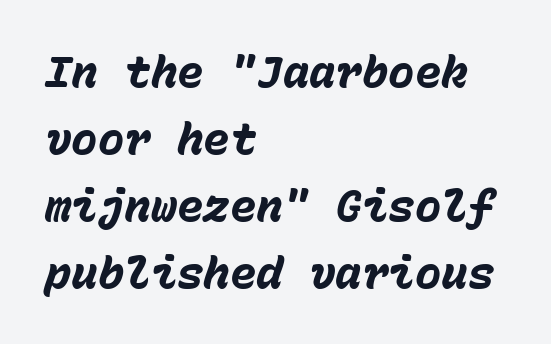
{"italic": "yes", "lean": "right", "slant_degrees": 15, "bold": "yes", "weight": "heavy", "width": "normal", "stroke_contrast": "low", "x_height": "medium", "monospaced": "yes", "underline": "no", "align": "left", "line_spacing": "normal", "line_spacing_ratio": 1.52, "letter_spacing": "normal", "letter_spacing_em": 0.0, "glyph_px": 44}
